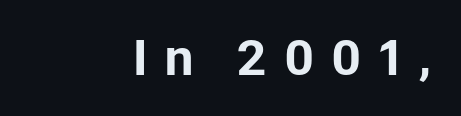
Words float on clear page, feet unadorned. Compared with a flush-left layout, this one pins lines to the opposite, right side. The lettering stays uniformly vertical, giving the passage a roman look. Glyph-to-glyph distance is far greater than everyday printed text. Do the characters align in a grid? No, the font is proportional.
